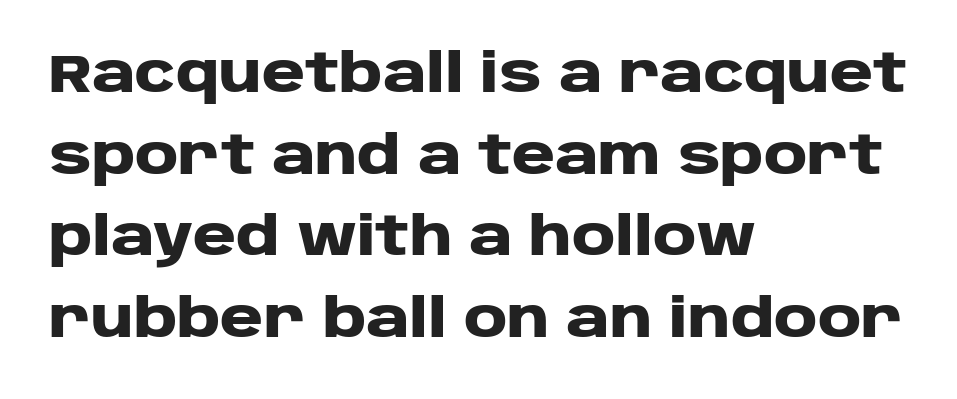
{"serif": "no", "italic": "no", "bold": "yes", "weight": "heavy", "width": "wide", "stroke_contrast": "low", "x_height": "large", "monospaced": "no", "underline": "no", "align": "left", "line_spacing": "normal", "line_spacing_ratio": 1.54, "letter_spacing": "normal", "letter_spacing_em": 0.0, "glyph_px": 53}
